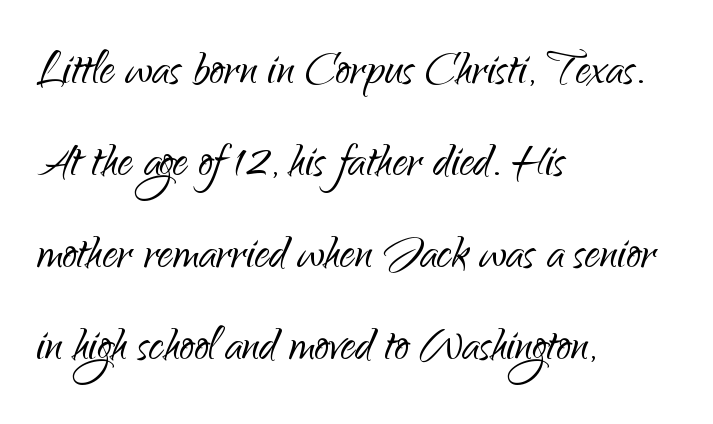
Q: Is the text bold? A: No.
Q: Is the text italic (slanted)? A: Yes.
Q: Is the typeface a serif or a sans-serif typeface? A: Sans-serif.
Q: Is the text underlined? A: No.
Q: How is the paragraph aligned? A: Left-aligned.
Q: Is the spacing between letters normal or unusually wide? A: Normal.
Q: Is the spacing between lines tight, normal or loose? A: Normal.
Q: Width (condensed, normal, or wide)? A: Normal.
Q: Stroke contrast? A: Low.
Q: x-height? A: Small.
Q: Monospaced? A: No.
